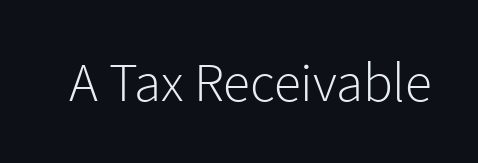
Q: Is the text bold? A: No.
Q: Is the text italic (slanted)? A: No, it is upright.
Q: Is the typeface a serif or a sans-serif typeface? A: Sans-serif.
Q: Is the text underlined? A: No.
Q: Is the spacing between letters normal or unusually wide? A: Normal.
Q: Width (condensed, normal, or wide)? A: Normal.
Q: Stroke contrast? A: Low.
Q: x-height? A: Medium.
Q: Monospaced? A: No.
